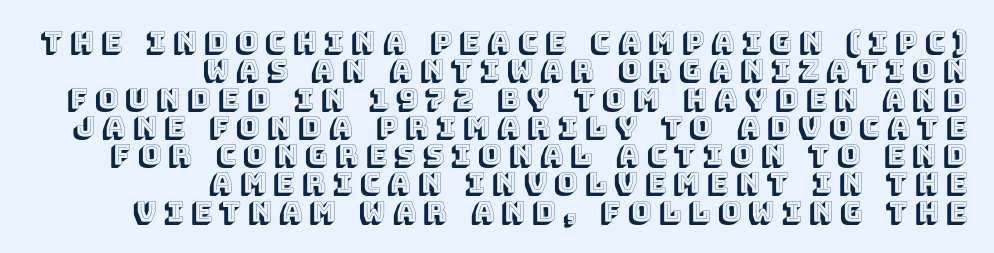
The image shows 28 px text type, upright; set right-aligned, tight line spacing (1.01x), unusually wide letter spacing (+0.26 em), not underlined; a large x-height.
